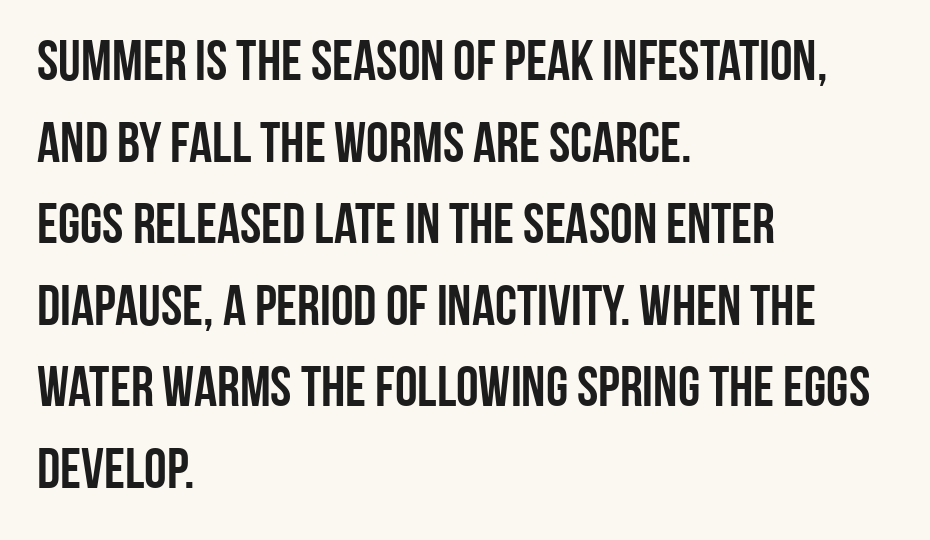
Q: Is the text italic (slanted)? A: No, it is upright.
Q: Is the typeface a serif or a sans-serif typeface? A: Sans-serif.
Q: Is the text underlined? A: No.
Q: How is the paragraph aligned? A: Left-aligned.
Q: Is the spacing between letters normal or unusually wide? A: Normal.
Q: Is the spacing between lines tight, normal or loose? A: Normal.
Q: Width (condensed, normal, or wide)? A: Condensed.
Q: Stroke contrast? A: Low.
Q: x-height? A: Large.
Q: Monospaced? A: No.
